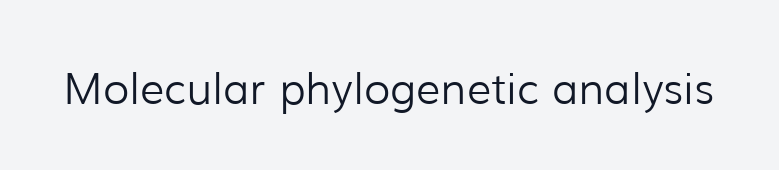
The lettering holds an erect, upright posture throughout. Summary of weight: not heavy and not bold. What stands out about the letter spacing? Nothing — it is the standard amount. The space beneath each line is pristine and unruled.
